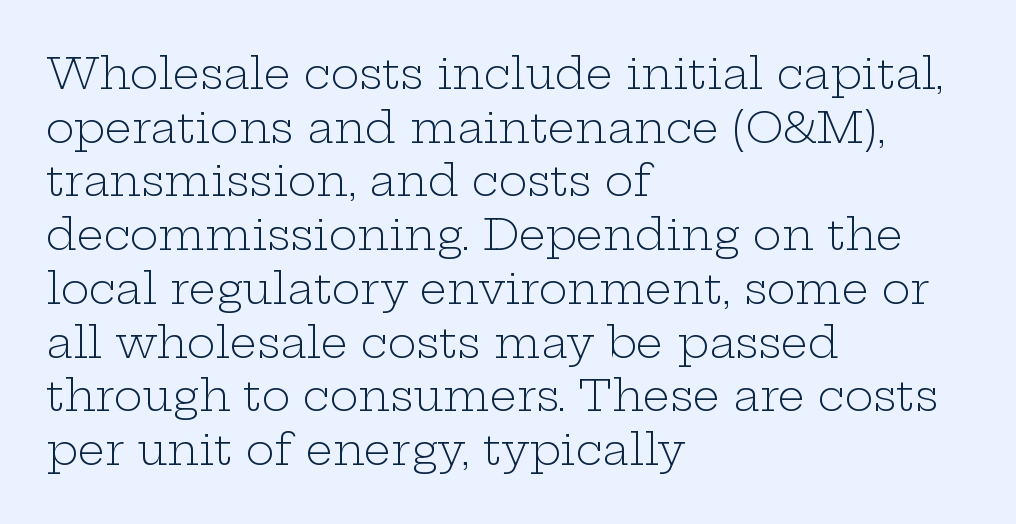
{"serif": "yes", "italic": "no", "bold": "no", "weight": "light", "width": "wide", "stroke_contrast": "low", "x_height": "medium", "monospaced": "no", "underline": "no", "align": "left", "line_spacing": "normal", "line_spacing_ratio": 1.25, "letter_spacing": "normal", "letter_spacing_em": 0.0, "glyph_px": 43}
